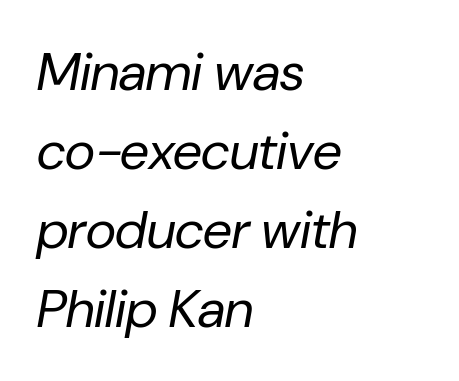
{"italic": "yes", "lean": "right", "slant_degrees": 10, "bold": "no", "weight": "regular", "width": "normal", "stroke_contrast": "low", "x_height": "medium", "monospaced": "no", "underline": "no", "align": "left", "line_spacing": "normal", "line_spacing_ratio": 1.49, "letter_spacing": "normal", "letter_spacing_em": 0.0, "glyph_px": 53}
